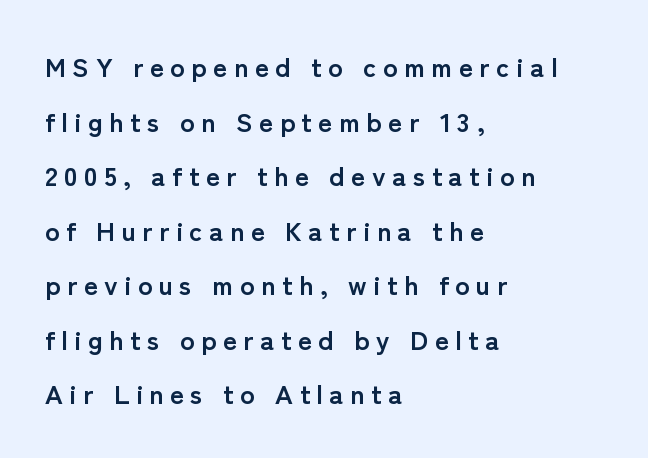
The image shows 27 px bold type, upright; set left-aligned, loose line spacing (2.02x), unusually wide letter spacing (+0.24 em), not underlined.
